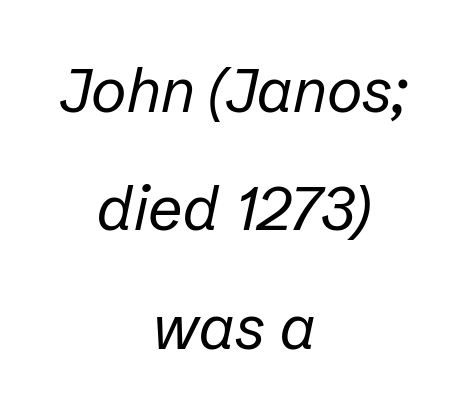
The image shows 61 px regular-weight type, italic (leaning right); set centered, loose line spacing (1.94x), normal letter spacing, not underlined; low stroke contrast and a medium x-height.
